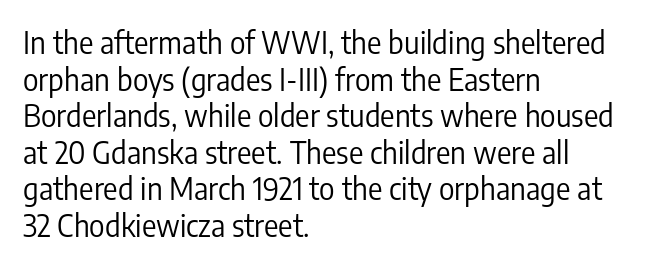
Q: Is the text bold? A: No.
Q: Is the text italic (slanted)? A: No, it is upright.
Q: Is the typeface a serif or a sans-serif typeface? A: Sans-serif.
Q: Is the text underlined? A: No.
Q: How is the paragraph aligned? A: Left-aligned.
Q: Is the spacing between letters normal or unusually wide? A: Normal.
Q: Width (condensed, normal, or wide)? A: Condensed.
Q: Stroke contrast? A: Low.
Q: x-height? A: Medium.
Q: Monospaced? A: No.
